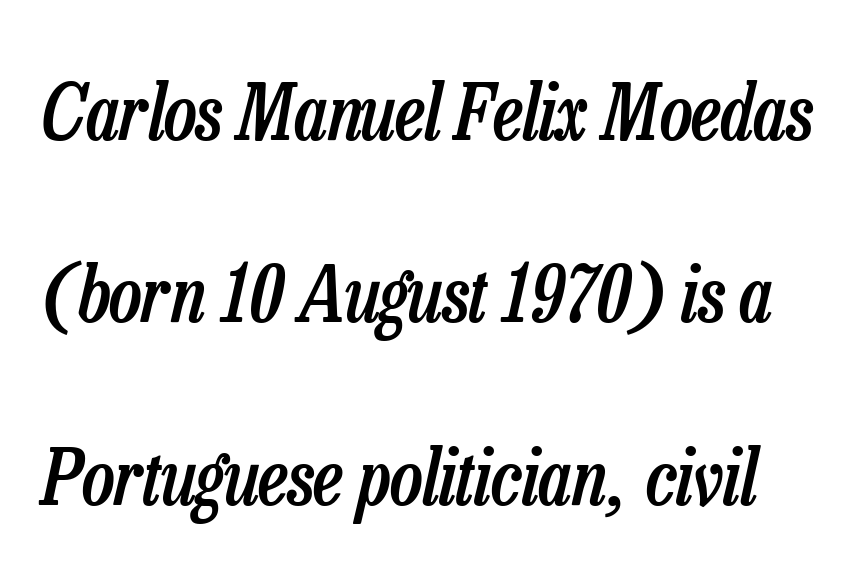
Q: Is the text bold? A: Semi-bold.
Q: Is the text italic (slanted)? A: Yes, it leans right by about 13 degrees.
Q: Is the text underlined? A: No.
Q: Is the spacing between letters normal or unusually wide? A: Normal.
Q: Is the spacing between lines tight, normal or loose? A: Loose.
Q: Width (condensed, normal, or wide)? A: Condensed.
Q: Stroke contrast? A: Low.
Q: x-height? A: Medium.
Q: Monospaced? A: No.
